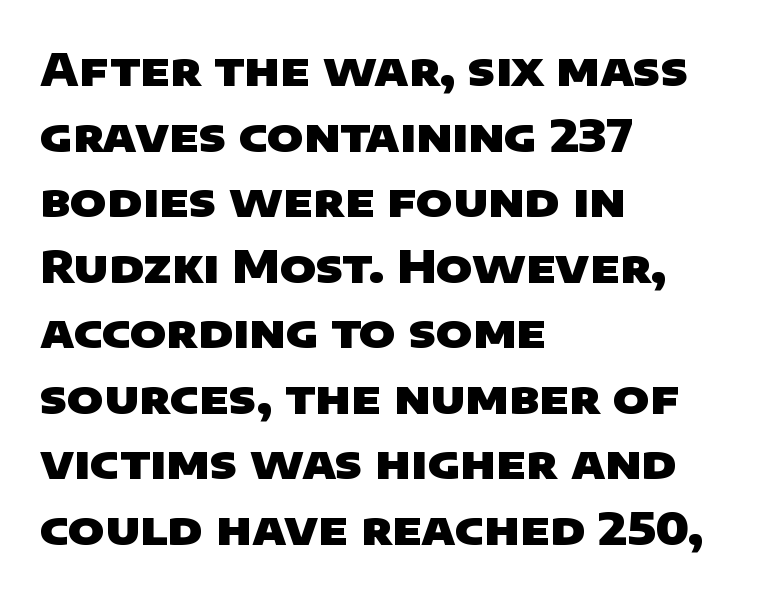
{"serif": "no", "bold": "yes", "weight": "heavy", "width": "wide", "stroke_contrast": "low", "x_height": "large", "monospaced": "no", "underline": "no", "align": "left", "line_spacing": "normal", "line_spacing_ratio": 1.49, "letter_spacing": "normal", "letter_spacing_em": 0.0, "glyph_px": 44}
